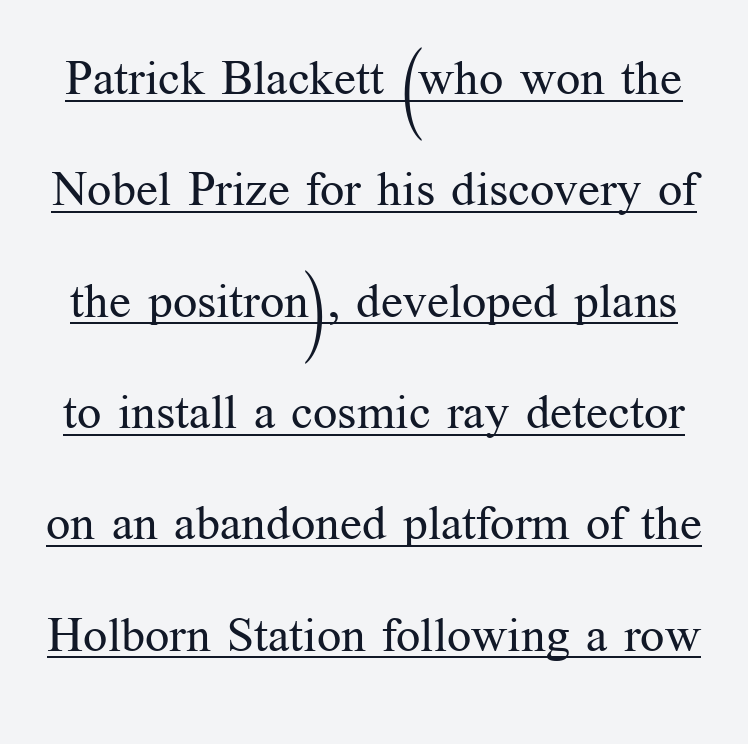
The image shows 48 px regular-weight serif type, upright; set loose line spacing (2.32x), normal letter spacing, underlined; medium stroke contrast and a medium x-height.
